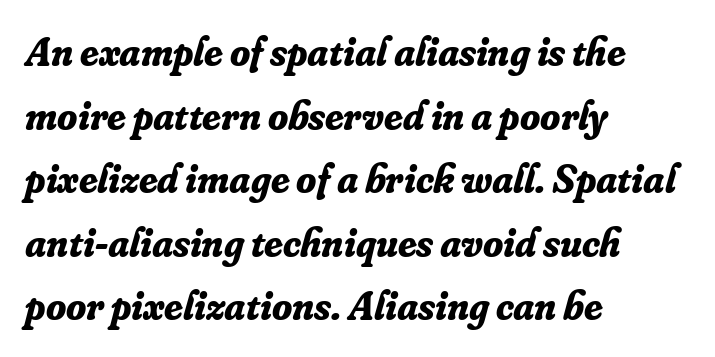
Q: Is the text bold? A: Yes.
Q: Is the text italic (slanted)? A: Yes, it leans right by about 16 degrees.
Q: Is the typeface a serif or a sans-serif typeface? A: Serif.
Q: Is the text underlined? A: No.
Q: How is the paragraph aligned? A: Left-aligned.
Q: Is the spacing between letters normal or unusually wide? A: Normal.
Q: Is the spacing between lines tight, normal or loose? A: Normal.
Q: Width (condensed, normal, or wide)? A: Normal.
Q: Stroke contrast? A: Low.
Q: x-height? A: Small.
Q: Monospaced? A: No.
